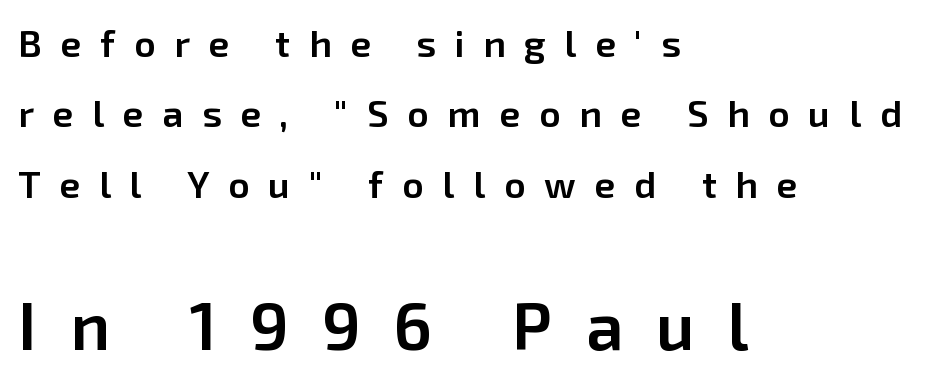
Q: Is the text bold? A: Semi-bold.
Q: Is the text italic (slanted)? A: No, it is upright.
Q: Is the typeface a serif or a sans-serif typeface? A: Sans-serif.
Q: Is the text underlined? A: No.
Q: How is the paragraph aligned? A: Left-aligned.
Q: Is the spacing between letters normal or unusually wide? A: Unusually wide.
Q: Which block of text is set in a larger size, the first (top) or the second (bottom)? A: The second (bottom) one.
Q: Width (condensed, normal, or wide)? A: Normal.
Q: Stroke contrast? A: Low.
Q: x-height? A: Medium.
Q: Monospaced? A: No.
